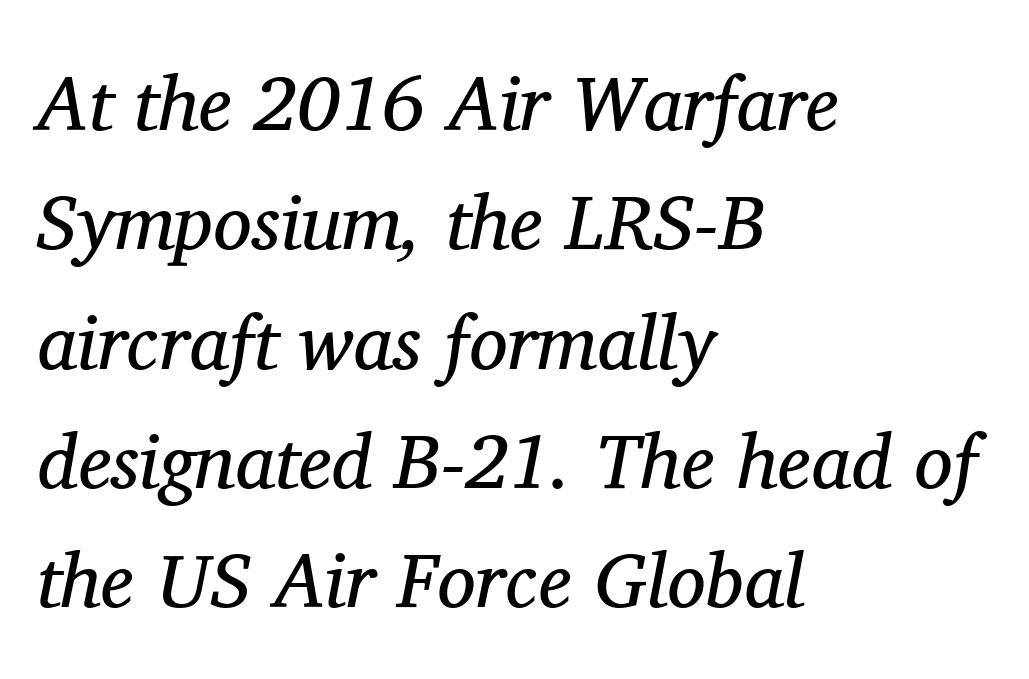
The letterforms sit shoulder to shoulder at normal distance. Summary of weight: not heavy and not bold. Letterform terminals end in serifs throughout the passage. Type without underlining. The face used here is proportionally spaced, like ordinary book or web type.
